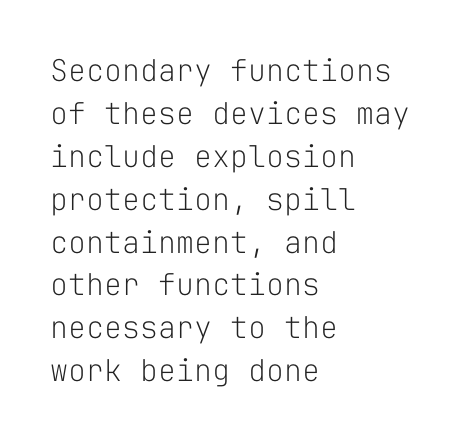
Q: Is the text bold? A: No.
Q: Is the text italic (slanted)? A: No, it is upright.
Q: Is the typeface a serif or a sans-serif typeface? A: Sans-serif.
Q: Is the text underlined? A: No.
Q: How is the paragraph aligned? A: Left-aligned.
Q: Is the spacing between letters normal or unusually wide? A: Normal.
Q: Is the spacing between lines tight, normal or loose? A: Normal.
Q: Width (condensed, normal, or wide)? A: Normal.
Q: Stroke contrast? A: Low.
Q: x-height? A: Medium.
Q: Monospaced? A: Yes.
